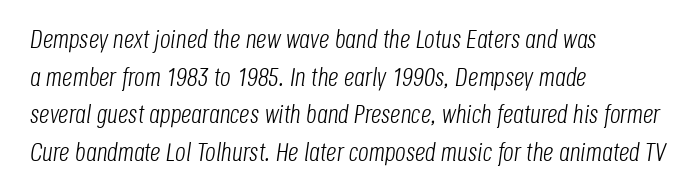
Glance below the letters and you will spot only blank space. The letters look calm and open, with moderate or lighter stems. The font's italic variant was chosen for this text. The lines in this sample share a left origin and differ only in where they stop. Regarding leading, the lines here are spaced in the standard way.
